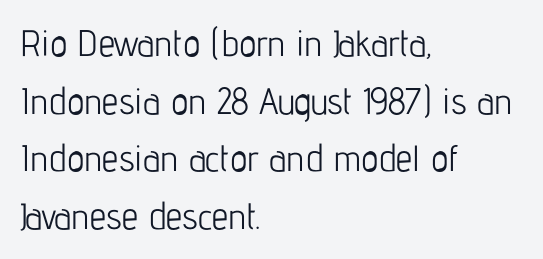
Look at the tracking — it's just the regular setting, nothing added. Regarding leading, the lines here are spaced in the standard way. In terms of posture, this sample is upright. A bare baseline throughout the passage. You could not count columns in this text — the font is proportionally spaced.
